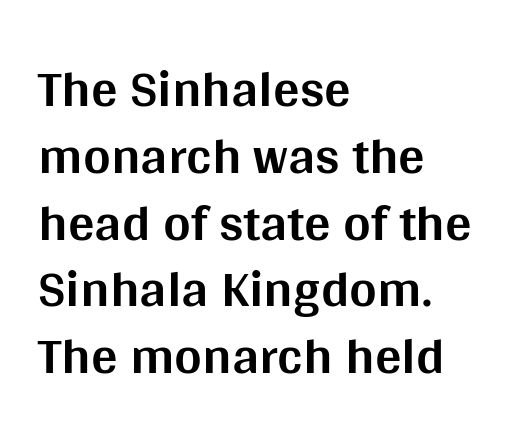
{"serif": "no", "italic": "no", "bold": "yes", "weight": "bold", "width": "normal", "stroke_contrast": "medium", "x_height": "large", "monospaced": "no", "underline": "no", "align": "left", "line_spacing": "normal", "line_spacing_ratio": 1.26, "letter_spacing": "normal", "letter_spacing_em": 0.0, "glyph_px": 53}
